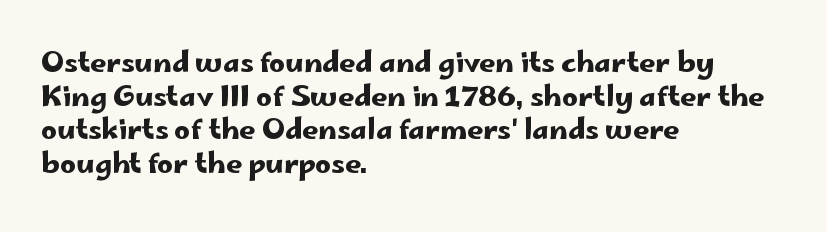
A sans-serif font was chosen for this passage. Is the letter spacing exaggerated? No — it looks like the ordinary default. This rendering features lettering with no underline. Note the varied advance widths — an 'i' is clearly narrower than an 'm'.
